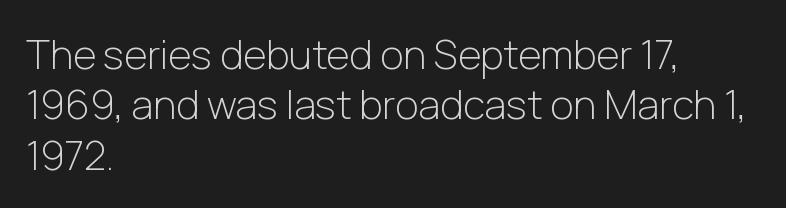
The image shows 40 px light sans-serif type, upright; set left-aligned, normal line spacing (1.26x), normal letter spacing, not underlined; low stroke contrast and a medium x-height.
